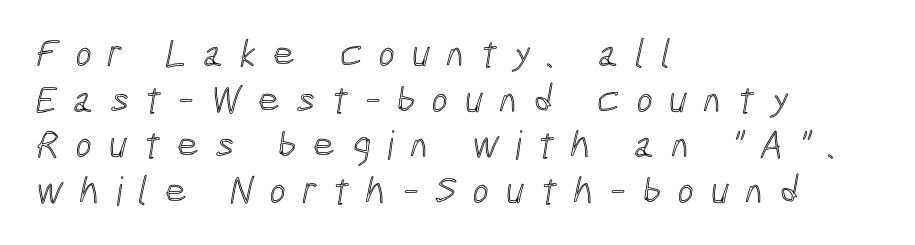
Q: Is the text underlined? A: No.
Q: How is the paragraph aligned? A: Left-aligned.
Q: Is the spacing between letters normal or unusually wide? A: Unusually wide.
Q: Width (condensed, normal, or wide)? A: Condensed.
Q: x-height? A: Medium.
Q: Monospaced? A: No.
